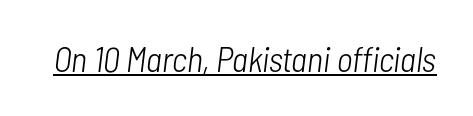
{"italic": "yes", "lean": "right", "slant_degrees": 7, "bold": "no", "weight": "light", "width": "condensed", "stroke_contrast": "low", "x_height": "medium", "monospaced": "no", "underline": "yes", "letter_spacing": "normal", "letter_spacing_em": 0.0, "glyph_px": 35}
